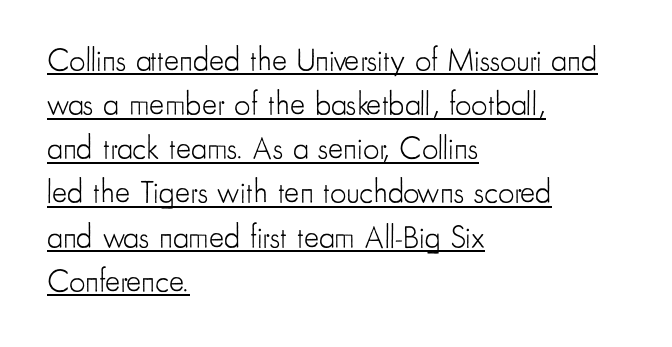
The rag falls on the right side of this text block. Letter spacing: default. How would I describe the line gaps? Plain and ordinary. The font sits on the lighter half of the weight spectrum, regular included.
